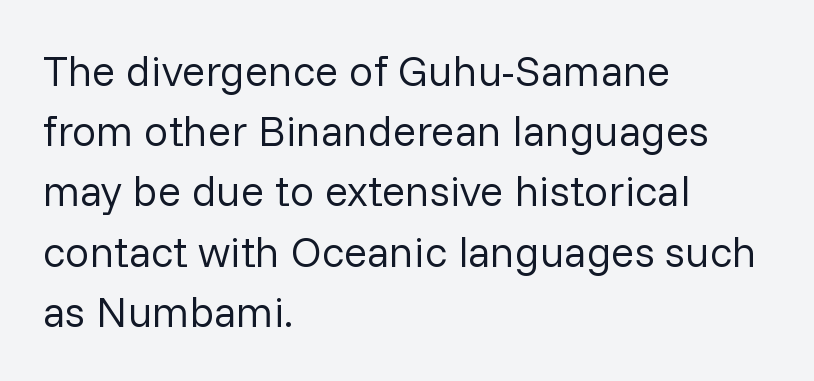
Underlining? Definitely not there. The tracking reads as untouched default to a designer's eye. Whoever set this chose a conventional vertical rhythm. The specimen reads as upright at a glance. The text was rendered using a sans face with plain stroke endings. The lines are quadded left.
